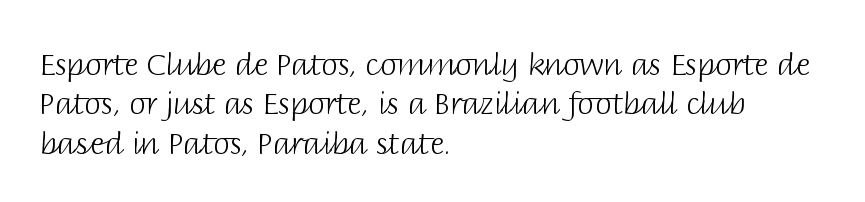
The image shows 30 px light sans-serif type, upright; set left-aligned, normal line spacing (1.31x), normal letter spacing, not underlined; low stroke contrast and a large x-height.
